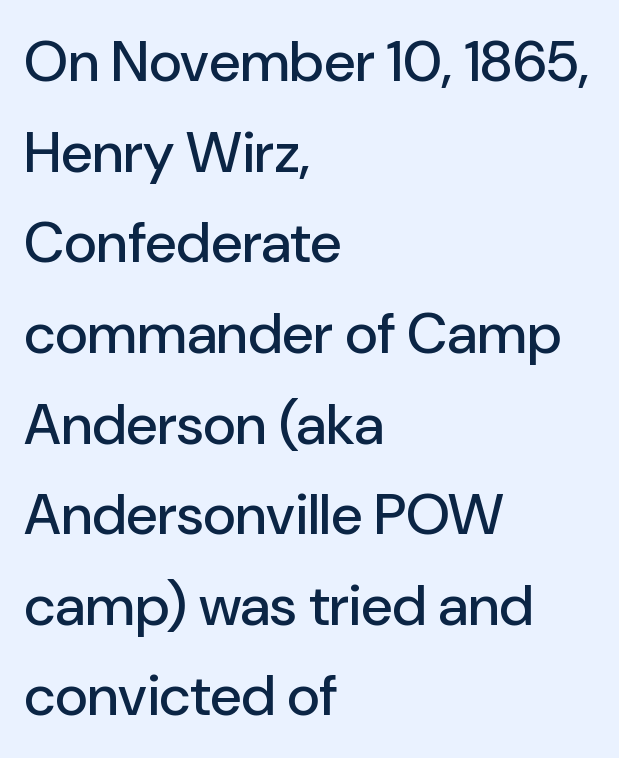
{"serif": "no", "italic": "no", "width": "normal", "stroke_contrast": "low", "x_height": "medium", "monospaced": "no", "underline": "no", "align": "left", "line_spacing": "normal", "line_spacing_ratio": 1.59, "letter_spacing": "normal", "letter_spacing_em": 0.0, "glyph_px": 57}
